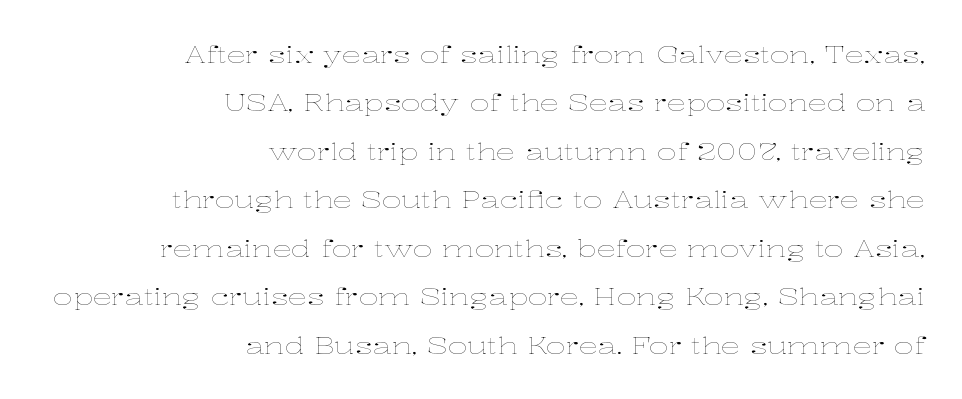
The image shows 24 px text type, upright; set right-aligned, loose line spacing (2.02x), normal letter spacing, not underlined.
